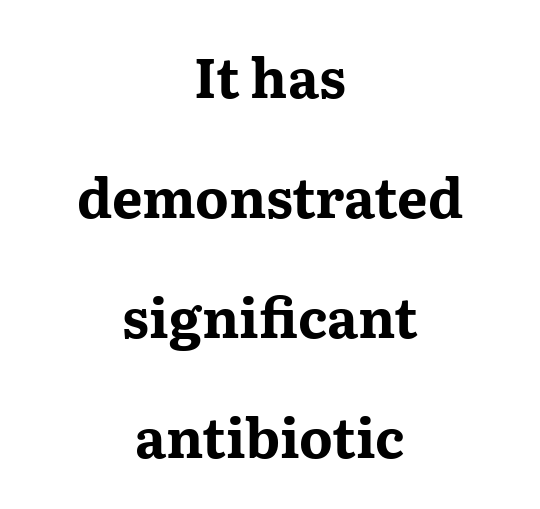
Q: Is the text bold? A: Yes.
Q: Is the text italic (slanted)? A: No, it is upright.
Q: Is the typeface a serif or a sans-serif typeface? A: Serif.
Q: Is the text underlined? A: No.
Q: How is the paragraph aligned? A: Centered.
Q: Is the spacing between letters normal or unusually wide? A: Normal.
Q: Is the spacing between lines tight, normal or loose? A: Loose.
Q: Width (condensed, normal, or wide)? A: Wide.
Q: Stroke contrast? A: Medium.
Q: x-height? A: Medium.
Q: Monospaced? A: No.
